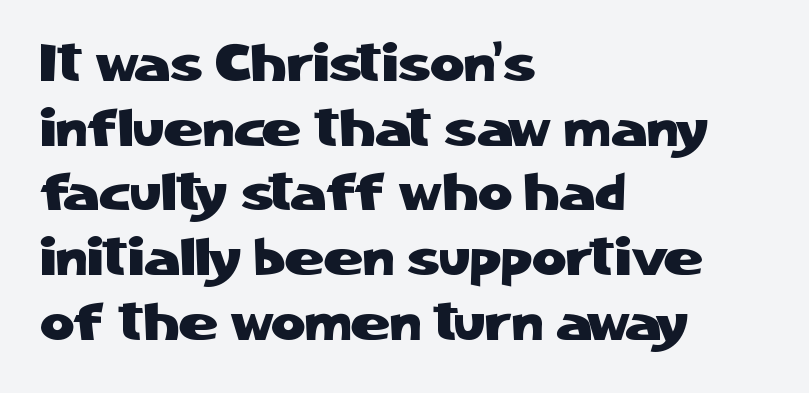
The image shows 53 px sans-serif type, upright; set left-aligned, line spacing 1.22x, normal letter spacing, not underlined; low stroke contrast and a medium x-height.
